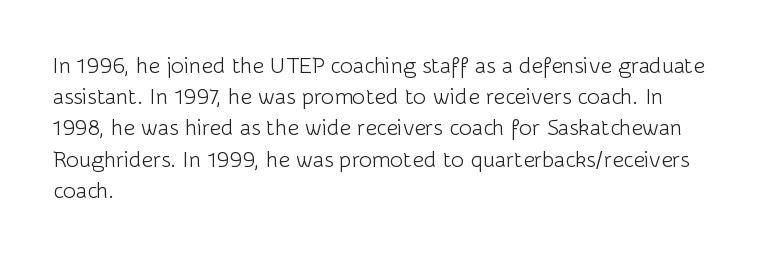
{"italic": "no", "bold": "no", "underline": "no", "align": "left", "line_spacing": "normal", "line_spacing_ratio": 1.42, "letter_spacing": "normal", "letter_spacing_em": 0.0, "glyph_px": 22}
